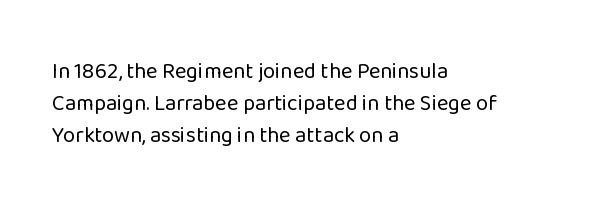
{"italic": "no", "bold": "no", "underline": "no", "align": "left", "line_spacing": "normal", "line_spacing_ratio": 1.45, "letter_spacing": "normal", "letter_spacing_em": 0.0, "glyph_px": 22}
